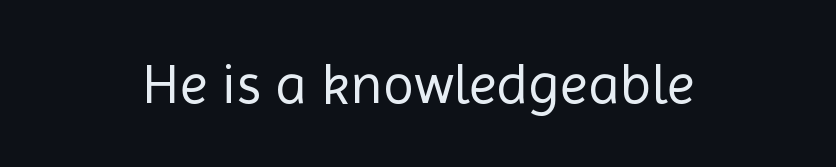
{"serif": "no", "italic": "no", "bold": "no", "weight": "regular", "width": "normal", "x_height": "medium", "monospaced": "no", "underline": "no", "letter_spacing": "normal", "letter_spacing_em": 0.0, "glyph_px": 57}
